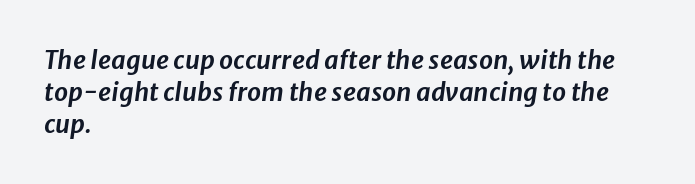
{"italic": "yes", "lean": "right", "slant_degrees": 8, "underline": "no", "align": "left", "line_spacing": "normal", "line_spacing_ratio": 1.28, "letter_spacing": "normal", "letter_spacing_em": 0.0, "glyph_px": 25}
